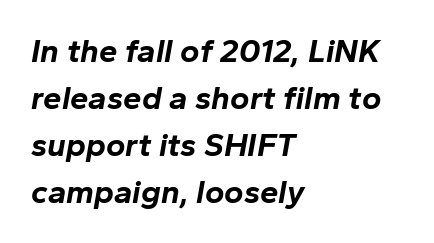
The image shows 33 px bold type, italic (leaning right); set left-aligned, normal line spacing (1.42x), normal letter spacing, not underlined; low stroke contrast and a medium x-height.
